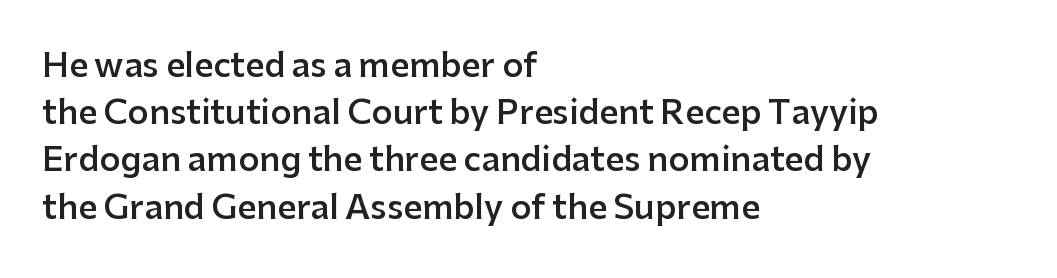
The image shows 33 px semibold sans-serif type, upright; set left-aligned, normal line spacing (1.43x), normal letter spacing, not underlined; low stroke contrast and a medium x-height.
